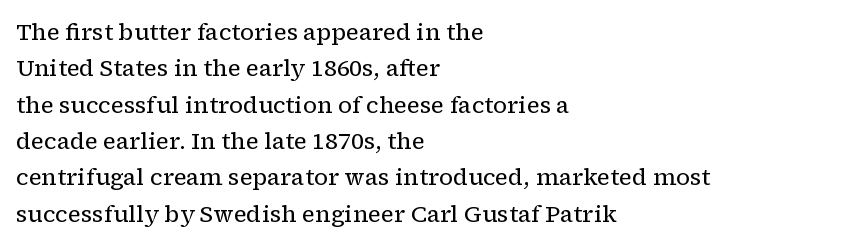
Q: Is the text bold? A: No.
Q: Is the text italic (slanted)? A: No, it is upright.
Q: Is the text underlined? A: No.
Q: How is the paragraph aligned? A: Left-aligned.
Q: Is the spacing between letters normal or unusually wide? A: Normal.
Q: Is the spacing between lines tight, normal or loose? A: Normal.
